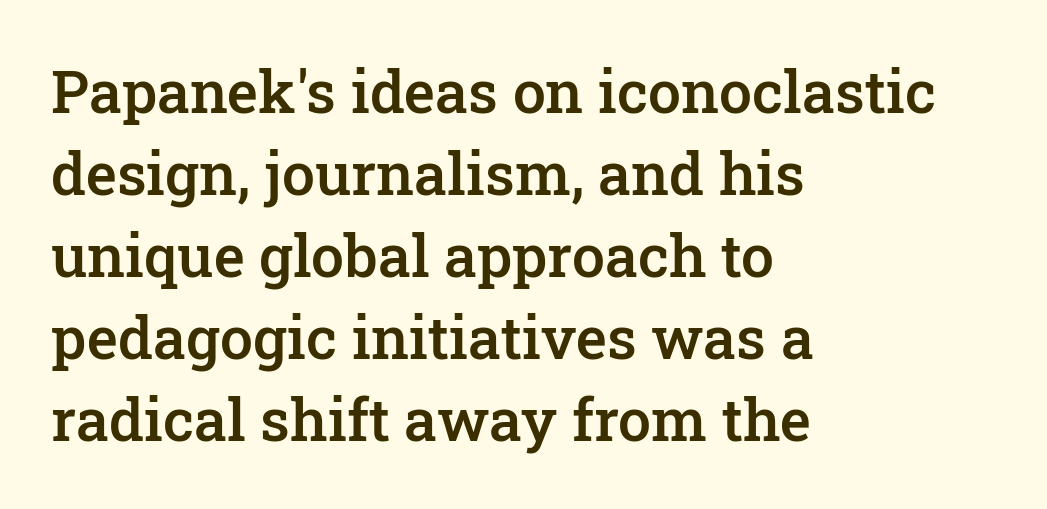
The image shows 59 px semibold serif type, upright; set left-aligned, normal line spacing (1.39x), normal letter spacing, not underlined; low stroke contrast and a medium x-height.
